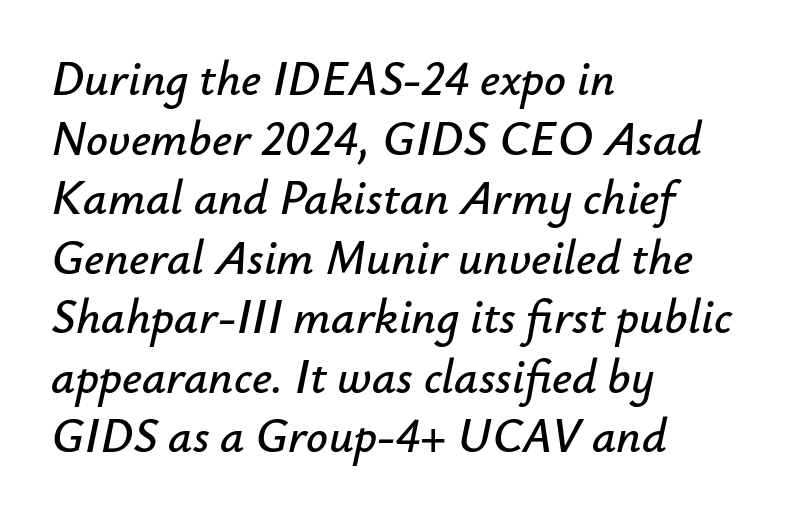
Spacing verdict: proportional, widths tailored to each character. There is no visible air inserted between adjacent glyphs. The rendering anchors every line to the left-hand side. Words float on clear page, feet unadorned.
